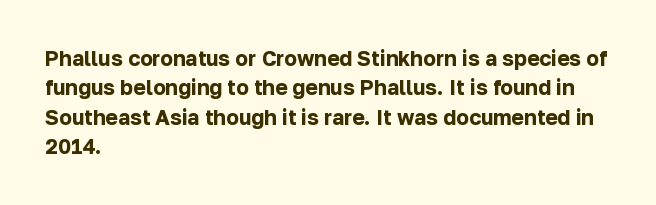
Q: Is the text bold? A: Yes.
Q: Is the text italic (slanted)? A: No, it is upright.
Q: Is the text underlined? A: No.
Q: How is the paragraph aligned? A: Left-aligned.
Q: Is the spacing between letters normal or unusually wide? A: Normal.
Q: Is the spacing between lines tight, normal or loose? A: Normal.
